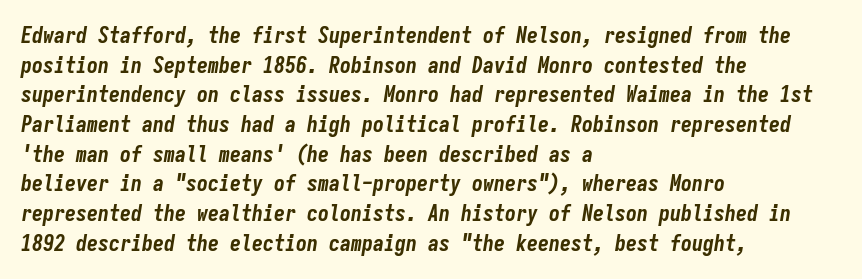
The compositor pushed each line to the left boundary. Inter-character spacing is left at the font's built-in metrics. The string is rendered with underlining switched off. If you drew a line through each stem, it would be angled. This sample keeps an unexceptional amount of space between lines.
